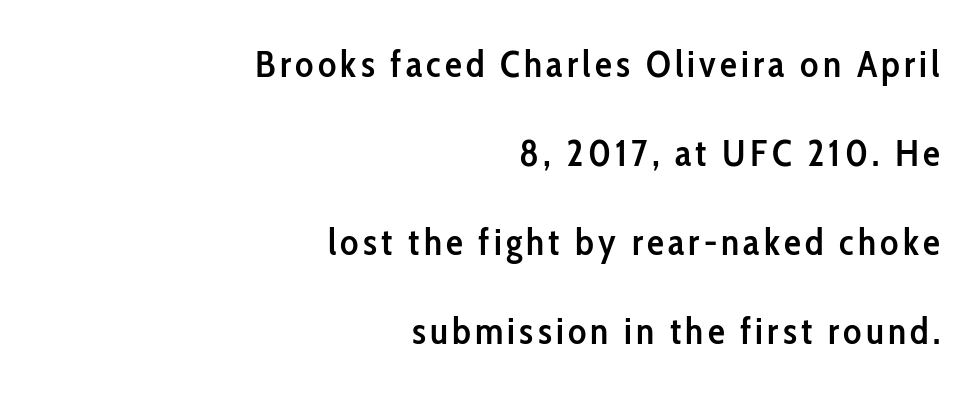
{"serif": "no", "italic": "no", "bold": "semi", "weight": "semibold", "width": "condensed", "stroke_contrast": "low", "x_height": "medium", "monospaced": "no", "underline": "no", "align": "right", "line_spacing": "loose", "line_spacing_ratio": 2.34, "glyph_px": 38}
